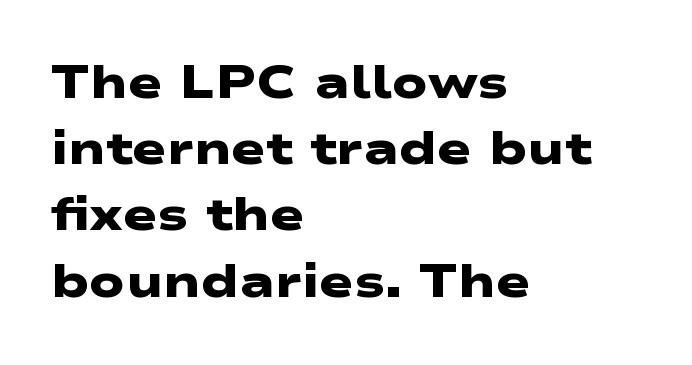
{"serif": "no", "bold": "yes", "weight": "heavy", "width": "wide", "stroke_contrast": "low", "x_height": "medium", "monospaced": "no", "underline": "no", "align": "left", "line_spacing": "normal", "line_spacing_ratio": 1.44, "letter_spacing": "normal", "letter_spacing_em": 0.0, "glyph_px": 46}
